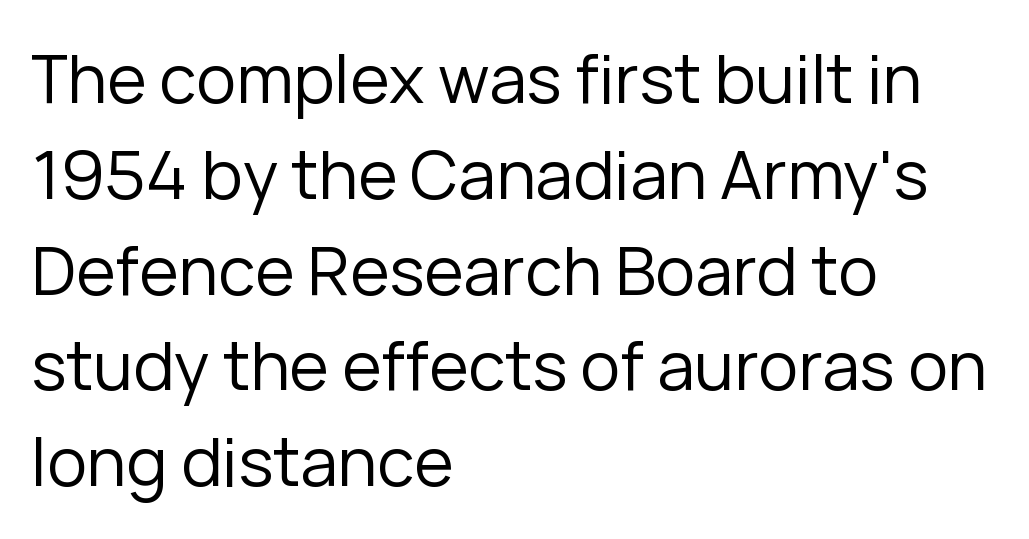
{"serif": "no", "italic": "no", "bold": "no", "weight": "regular", "width": "normal", "stroke_contrast": "low", "x_height": "medium", "monospaced": "no", "underline": "no", "align": "left", "line_spacing": "normal", "line_spacing_ratio": 1.43, "letter_spacing": "normal", "letter_spacing_em": 0.0, "glyph_px": 67}
